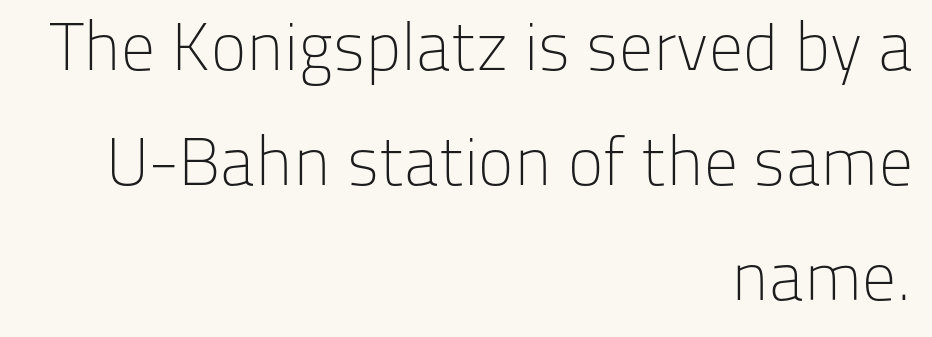
{"serif": "no", "italic": "no", "bold": "no", "weight": "light", "width": "normal", "stroke_contrast": "low", "x_height": "medium", "monospaced": "no", "underline": "no", "align": "right", "line_spacing_ratio": 1.72, "letter_spacing": "normal", "letter_spacing_em": 0.0, "glyph_px": 67}
